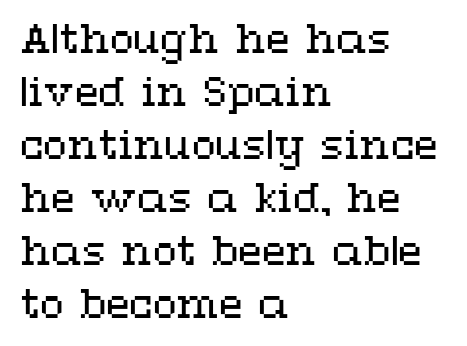
{"italic": "no", "bold": "no", "weight": "regular", "width": "wide", "stroke_contrast": "medium", "x_height": "medium", "monospaced": "no", "underline": "no", "align": "left", "line_spacing": "normal", "line_spacing_ratio": 1.36, "letter_spacing": "normal", "letter_spacing_em": 0.0, "glyph_px": 39}
